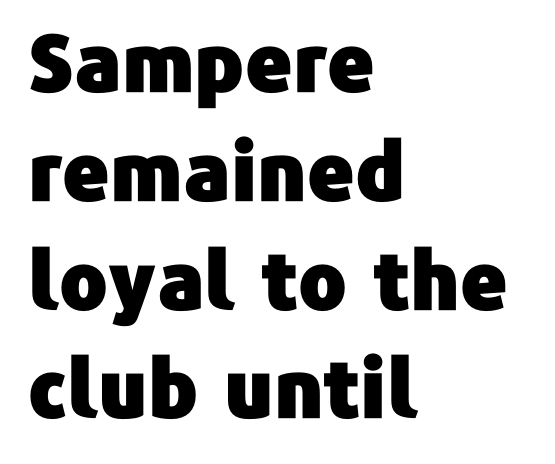
Letterform terminals end flat and unadorned throughout the passage. Bare-footed words on every line. Students, note that the glyphs here touch the page at normal intervals. Designer's note — italics off, roman on. Quick note: interline space is typical. Where is the straight margin? On the left.
